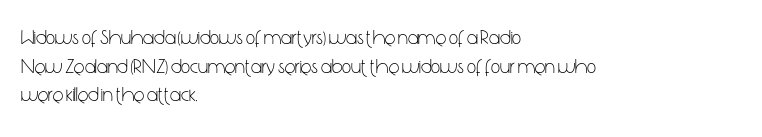
Q: Is the text bold? A: No.
Q: Is the text italic (slanted)? A: No, it is upright.
Q: Is the text underlined? A: No.
Q: How is the paragraph aligned? A: Left-aligned.
Q: Is the spacing between letters normal or unusually wide? A: Normal.
Q: Is the spacing between lines tight, normal or loose? A: Normal.
